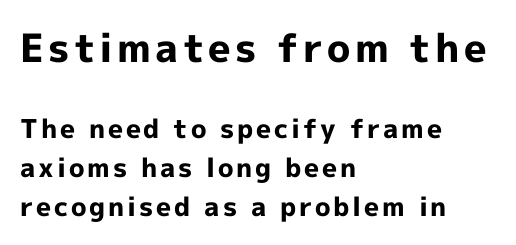
The image shows 39 px bold sans-serif type, upright; set left-aligned, normal line spacing (1.5x), not underlined; the first (top) block is 1.5x larger; a medium x-height.
